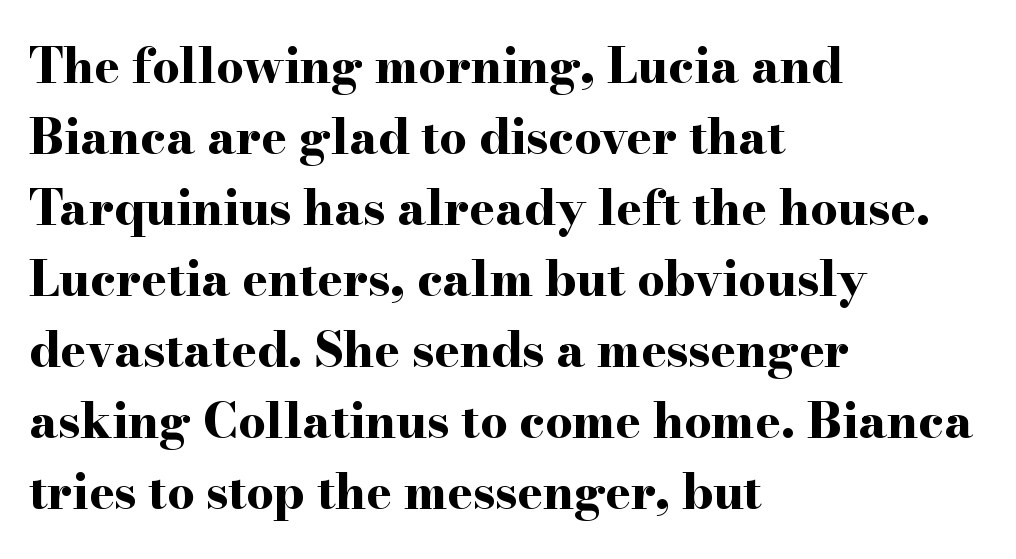
Q: Is the text bold? A: Yes.
Q: Is the text italic (slanted)? A: No, it is upright.
Q: Is the typeface a serif or a sans-serif typeface? A: Serif.
Q: Is the text underlined? A: No.
Q: How is the paragraph aligned? A: Left-aligned.
Q: Is the spacing between letters normal or unusually wide? A: Normal.
Q: Is the spacing between lines tight, normal or loose? A: Normal.
Q: Width (condensed, normal, or wide)? A: Wide.
Q: Stroke contrast? A: High.
Q: x-height? A: Small.
Q: Monospaced? A: No.
